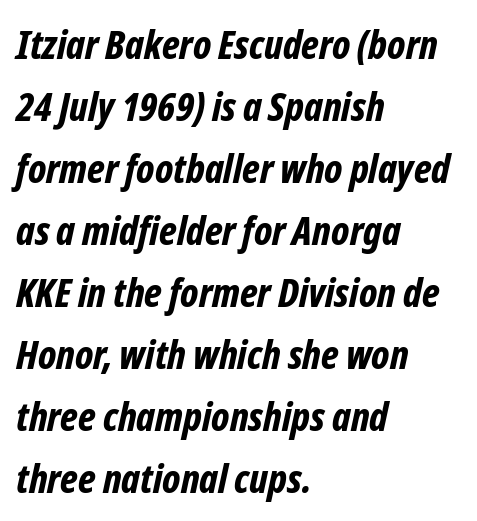
Q: Is the text bold? A: Yes.
Q: Is the text italic (slanted)? A: Yes, it leans right by about 12 degrees.
Q: Is the text underlined? A: No.
Q: How is the paragraph aligned? A: Left-aligned.
Q: Is the spacing between letters normal or unusually wide? A: Normal.
Q: Is the spacing between lines tight, normal or loose? A: Normal.
Q: Width (condensed, normal, or wide)? A: Condensed.
Q: Stroke contrast? A: Low.
Q: x-height? A: Medium.
Q: Monospaced? A: No.
